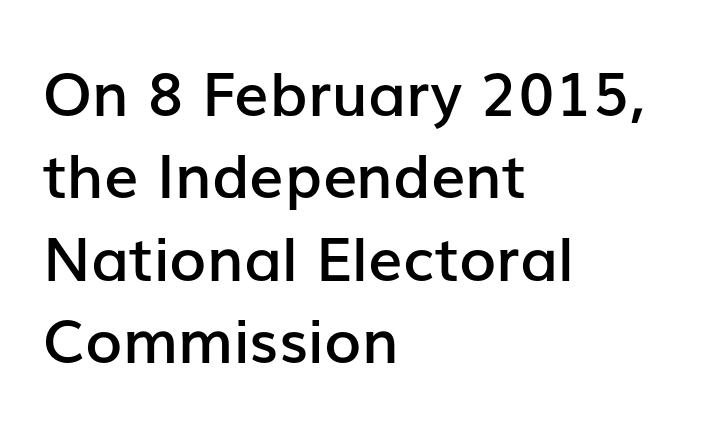
Q: Is the text bold? A: Semi-bold.
Q: Is the text italic (slanted)? A: No, it is upright.
Q: Is the typeface a serif or a sans-serif typeface? A: Sans-serif.
Q: Is the text underlined? A: No.
Q: How is the paragraph aligned? A: Left-aligned.
Q: Is the spacing between letters normal or unusually wide? A: Normal.
Q: Is the spacing between lines tight, normal or loose? A: Normal.
Q: Width (condensed, normal, or wide)? A: Normal.
Q: Stroke contrast? A: Low.
Q: x-height? A: Medium.
Q: Monospaced? A: No.
